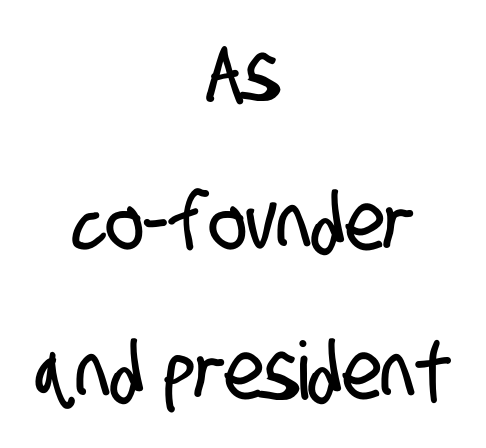
{"serif": "no", "width": "condensed", "stroke_contrast": "low", "x_height": "large", "monospaced": "no", "underline": "no", "align": "center", "line_spacing_ratio": 1.87, "letter_spacing": "normal", "letter_spacing_em": 0.0, "glyph_px": 80}
